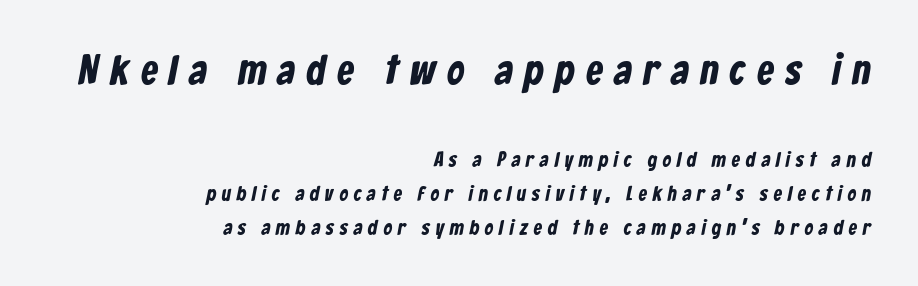
The image shows 42 px bold, condensed sans-serif type; set right-aligned, normal line spacing (1.61x), unusually wide letter spacing (+0.28 em), not underlined; the first (top) block is 2.0x larger; low stroke contrast and a medium x-height.
